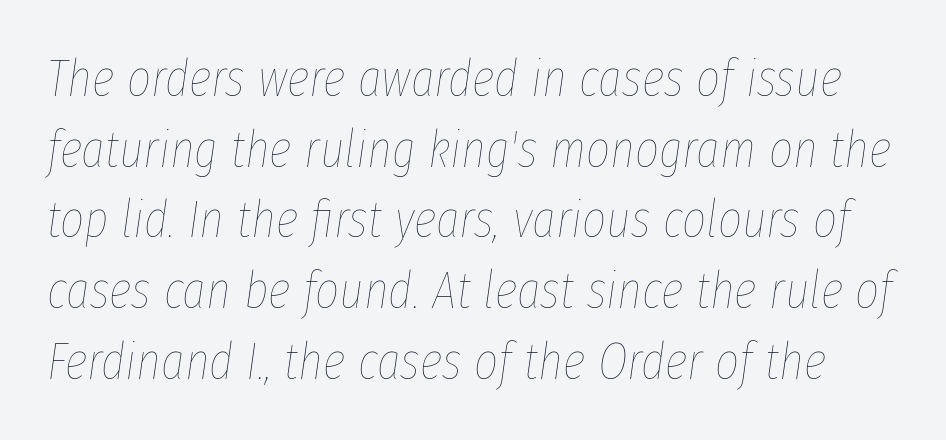
{"italic": "yes", "lean": "right", "slant_degrees": 8, "bold": "no", "weight": "thin", "width": "condensed", "stroke_contrast": "low", "x_height": "medium", "monospaced": "no", "underline": "no", "line_spacing": "normal", "line_spacing_ratio": 1.36, "letter_spacing": "normal", "letter_spacing_em": 0.0, "glyph_px": 52}
